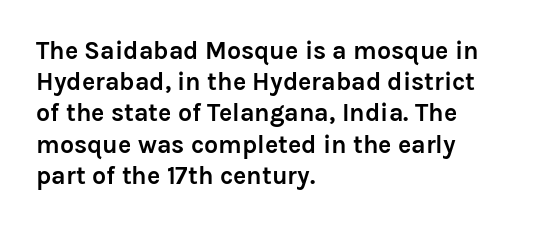
The image shows 25 px bold type, upright; set left-aligned, normal line spacing (1.25x), normal letter spacing, not underlined.
